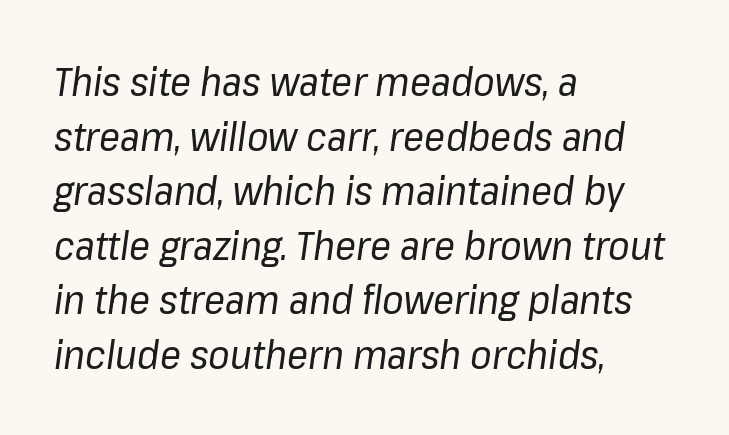
The rows are spaced the way most documents space them. These glyphs show unthickened strokes, regular width or finer. Style check: oblique. Looks like regular typesetting: each glyph gets only the width it needs. The gap between lines stays unmarked. Horizontally, the lines are justified to the leading edge only.
